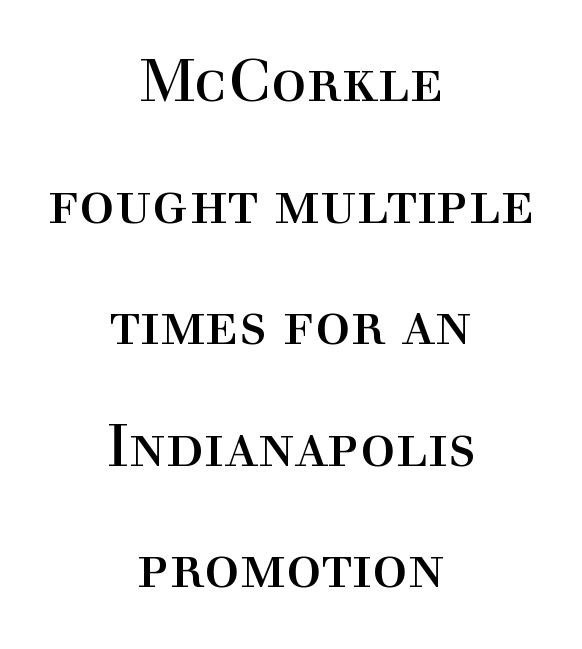
Q: Is the text bold? A: No.
Q: Is the text italic (slanted)? A: No, it is upright.
Q: Is the typeface a serif or a sans-serif typeface? A: Serif.
Q: Is the text underlined? A: No.
Q: How is the paragraph aligned? A: Centered.
Q: Is the spacing between letters normal or unusually wide? A: Normal.
Q: Is the spacing between lines tight, normal or loose? A: Loose.
Q: Width (condensed, normal, or wide)? A: Normal.
Q: x-height? A: Medium.
Q: Monospaced? A: No.
